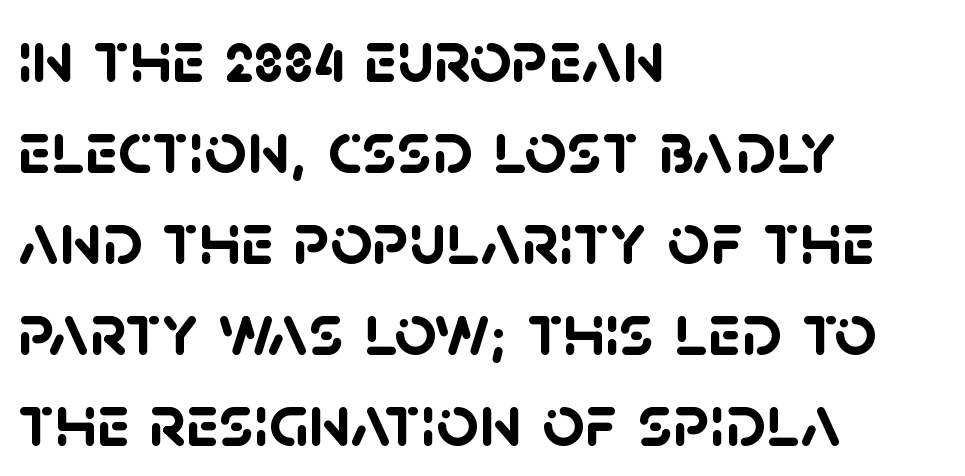
Q: Is the text bold? A: Yes.
Q: Is the typeface a serif or a sans-serif typeface? A: Sans-serif.
Q: Is the text underlined? A: No.
Q: How is the paragraph aligned? A: Left-aligned.
Q: Is the spacing between letters normal or unusually wide? A: Normal.
Q: Width (condensed, normal, or wide)? A: Normal.
Q: Stroke contrast? A: Low.
Q: x-height? A: Large.
Q: Monospaced? A: No.
